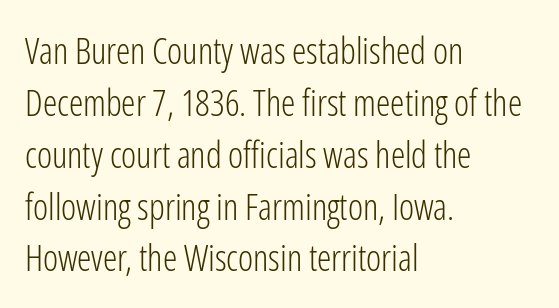
{"serif": "no", "italic": "no", "bold": "no", "weight": "light", "width": "condensed", "stroke_contrast": "low", "x_height": "medium", "monospaced": "no", "underline": "no", "align": "left", "line_spacing": "normal", "line_spacing_ratio": 1.44, "letter_spacing": "normal", "letter_spacing_em": 0.0, "glyph_px": 36}
